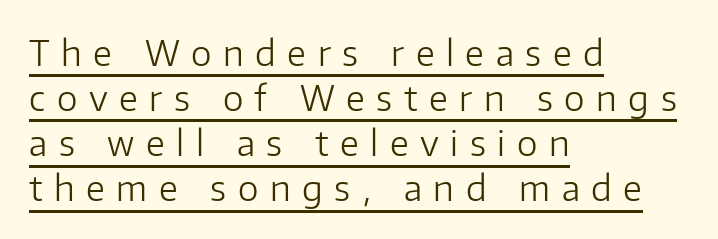
Compared with a centered layout, this one pins lines to the left instead. These lines sit exactly where default settings would place them. Regarding serifs, this sample does without them. This reads as an unemphasized weight, regular at the heaviest. Posture: upright roman. You could not count columns in this text — the font is proportionally spaced.
